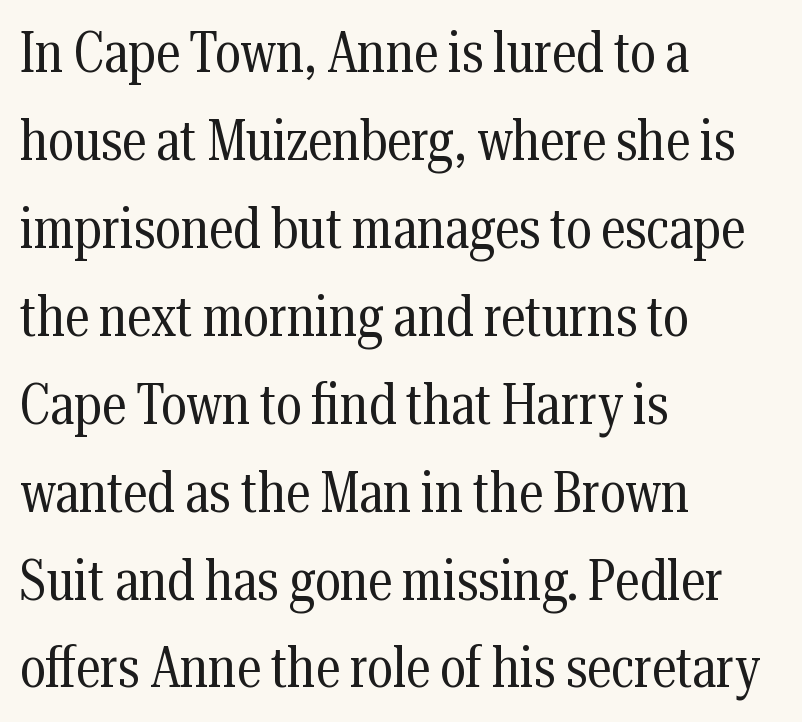
Q: Is the text bold? A: No.
Q: Is the text italic (slanted)? A: No, it is upright.
Q: Is the typeface a serif or a sans-serif typeface? A: Serif.
Q: Is the text underlined? A: No.
Q: How is the paragraph aligned? A: Left-aligned.
Q: Is the spacing between letters normal or unusually wide? A: Normal.
Q: Is the spacing between lines tight, normal or loose? A: Normal.
Q: Width (condensed, normal, or wide)? A: Condensed.
Q: Stroke contrast? A: Medium.
Q: x-height? A: Medium.
Q: Monospaced? A: No.
